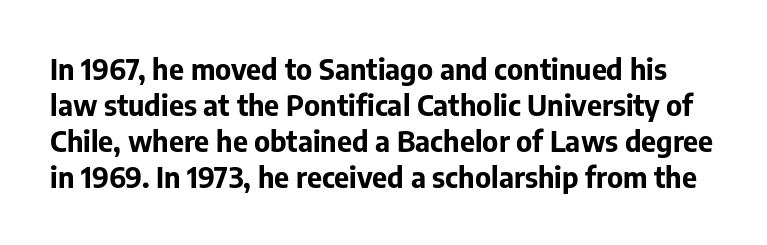
The image shows 29 px bold sans-serif type, upright; set line spacing 1.24x, normal letter spacing, not underlined; low stroke contrast and a medium x-height.
